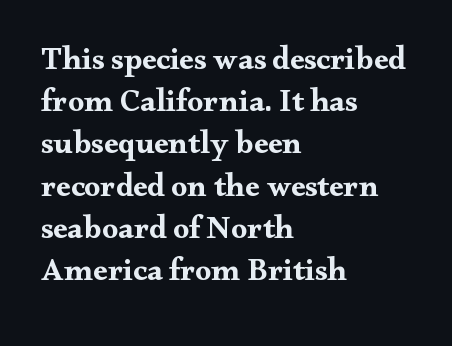
The image shows 32 px bold, wide serif type, upright; set left-aligned, normal line spacing (1.32x), normal letter spacing, not underlined; medium stroke contrast and a small x-height.
